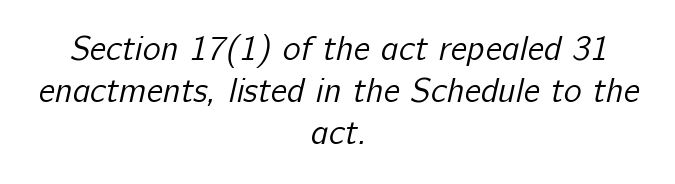
{"serif": "no", "bold": "no", "weight": "regular", "width": "normal", "stroke_contrast": "low", "x_height": "medium", "monospaced": "no", "underline": "no", "align": "center", "line_spacing_ratio": 1.24, "letter_spacing": "normal", "letter_spacing_em": 0.0, "glyph_px": 34}
